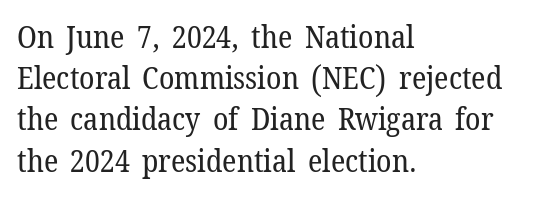
Q: Is the text bold? A: No.
Q: Is the text italic (slanted)? A: No, it is upright.
Q: Is the typeface a serif or a sans-serif typeface? A: Serif.
Q: Is the text underlined? A: No.
Q: How is the paragraph aligned? A: Left-aligned.
Q: Is the spacing between letters normal or unusually wide? A: Normal.
Q: Is the spacing between lines tight, normal or loose? A: Normal.
Q: Width (condensed, normal, or wide)? A: Normal.
Q: Stroke contrast? A: Low.
Q: x-height? A: Medium.
Q: Monospaced? A: No.
